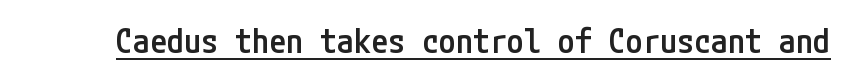
Q: Is the text bold? A: Semi-bold.
Q: Is the text italic (slanted)? A: No, it is upright.
Q: Is the typeface a serif or a sans-serif typeface? A: Sans-serif.
Q: Is the text underlined? A: Yes.
Q: Is the spacing between letters normal or unusually wide? A: Normal.
Q: Width (condensed, normal, or wide)? A: Condensed.
Q: Stroke contrast? A: Low.
Q: x-height? A: Medium.
